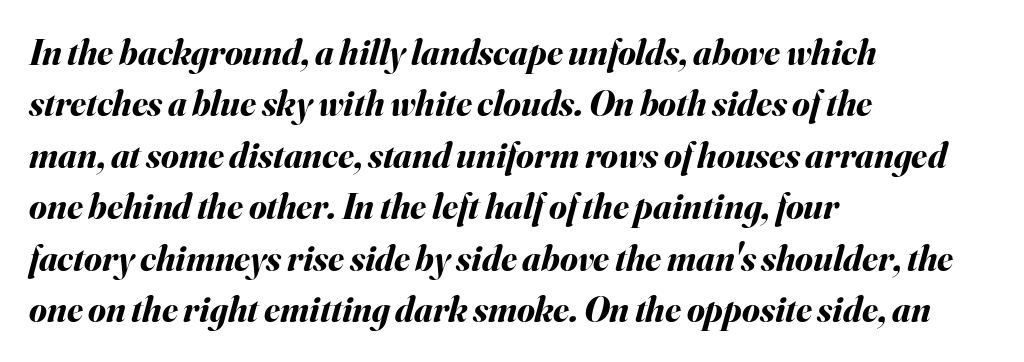
Letter spacing: default. Is the type slanted? Yes — the strokes lean at a clear angle. Line beginnings align vertically; line endings do not. Set as a true bold cut, around the 700 mark. Unmarked baselines from the first word to the last. Note the varied advance widths — an 'i' is clearly narrower than an 'm'.
